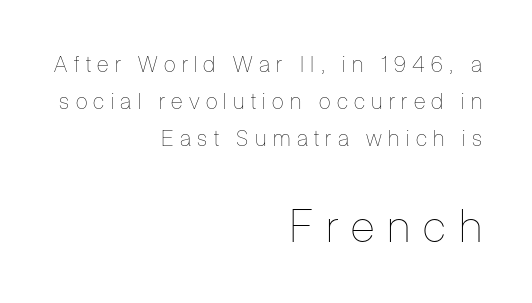
Which of the two is more prominent by size? The second, at the bottom. Regarding leading, the lines here are spaced in the standard way. A typesetter would call this heavily tracked-out type. The letters stand straight up with perfectly vertical stems. Think standard paragraph weight, or any step lighter than that.
